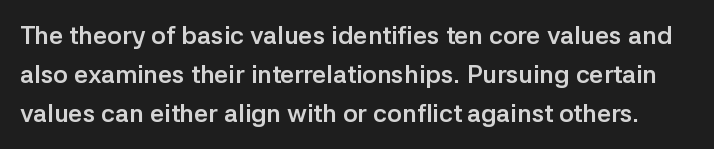
Pretty heavy lettering here — definitely bold. Short note: letters normally spaced. Posture: straight, roman, zero tilt. This rendering features lettering with no underline.
